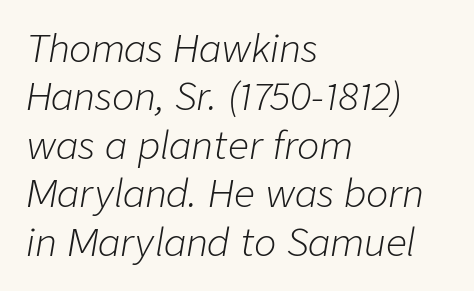
The image shows 37 px light type, italic (leaning right); set left-aligned, normal line spacing (1.31x), normal letter spacing, not underlined; low stroke contrast and a medium x-height.
